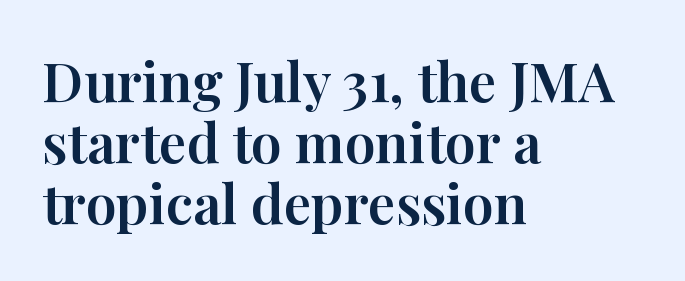
Q: Is the text italic (slanted)? A: No, it is upright.
Q: Is the typeface a serif or a sans-serif typeface? A: Serif.
Q: Is the text underlined? A: No.
Q: How is the paragraph aligned? A: Left-aligned.
Q: Is the spacing between letters normal or unusually wide? A: Normal.
Q: Is the spacing between lines tight, normal or loose? A: Tight.
Q: Width (condensed, normal, or wide)? A: Normal.
Q: Stroke contrast? A: High.
Q: x-height? A: Medium.
Q: Monospaced? A: No.
